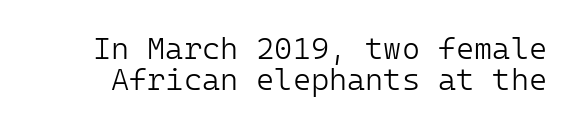
{"serif": "no", "italic": "no", "bold": "no", "weight": "light", "width": "normal", "stroke_contrast": "low", "x_height": "medium", "monospaced": "yes", "underline": "no", "line_spacing": "tight", "line_spacing_ratio": 1.0, "letter_spacing": "normal", "letter_spacing_em": 0.0, "glyph_px": 31}
